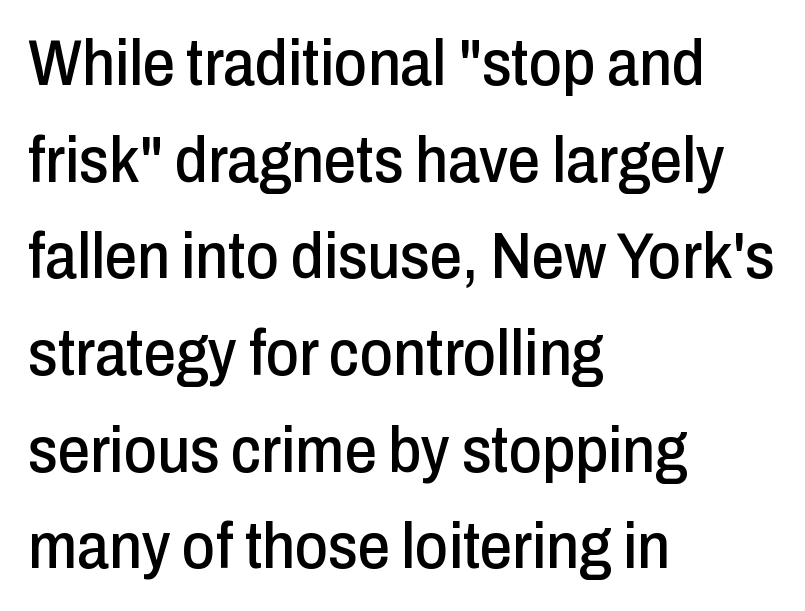
{"serif": "no", "italic": "no", "width": "condensed", "stroke_contrast": "low", "x_height": "medium", "monospaced": "no", "underline": "no", "align": "left", "line_spacing": "normal", "line_spacing_ratio": 1.51, "letter_spacing": "normal", "letter_spacing_em": 0.0, "glyph_px": 64}
